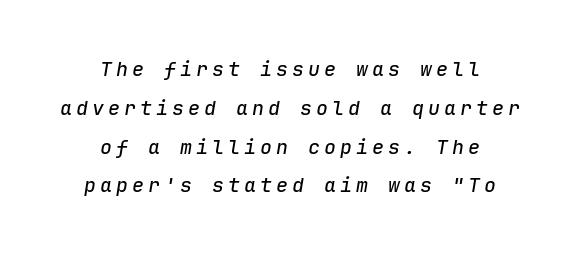
The image shows 20 px text type, italic (leaning right); set centered, loose line spacing (1.94x), unusually wide letter spacing (+0.2 em), not underlined.
